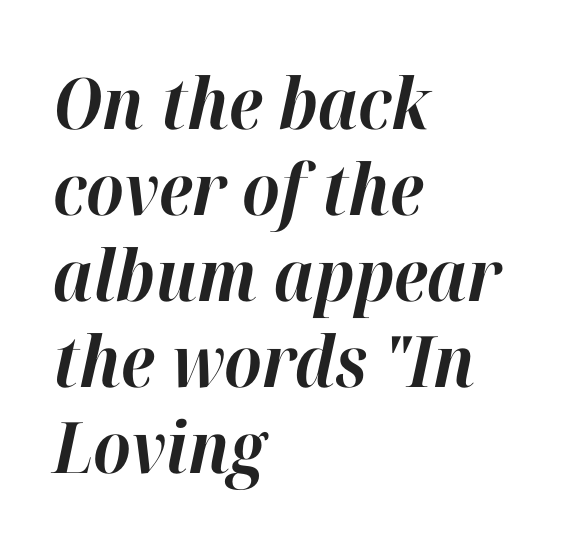
The image shows 71 px bold type, italic (leaning right); set left-aligned, line spacing 1.21x, normal letter spacing, not underlined; high stroke contrast and a medium x-height.
